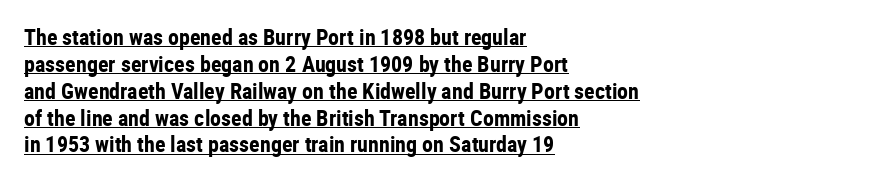
{"italic": "no", "bold": "yes", "underline": "yes", "align": "left", "line_spacing_ratio": 1.22, "letter_spacing": "normal", "letter_spacing_em": 0.0, "glyph_px": 22}
